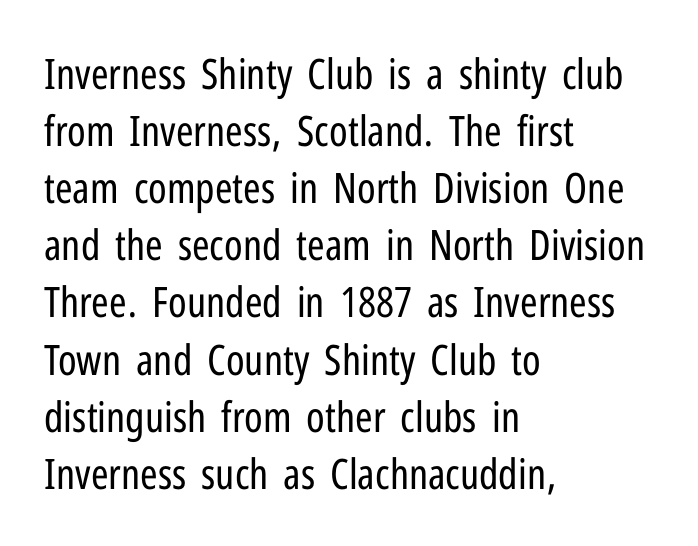
{"serif": "no", "italic": "no", "bold": "no", "weight": "regular", "width": "condensed", "stroke_contrast": "low", "x_height": "medium", "monospaced": "no", "underline": "no", "align": "left", "line_spacing": "normal", "line_spacing_ratio": 1.36, "letter_spacing": "normal", "letter_spacing_em": 0.0, "glyph_px": 42}
